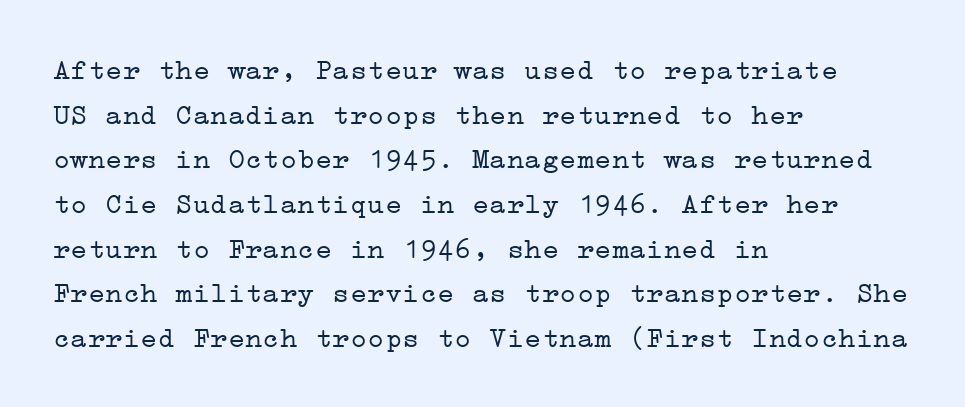
No extra ink here — the face is not bold. Leftover space on each line is placed entirely after the last word. Between one letter and the next there's only the usual sliver of space. This sample uses a serif face. The specimen omits any rule beneath the text block's lines. The rows are spaced the way most documents space them.
